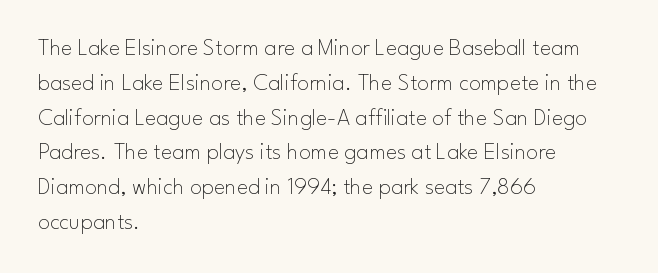
Summary of weight: not heavy and not bold. The passage shown stacks its lines at a standard gap. Upright lettering throughout. Tracking value appears to be zero — textbook default spacing.
